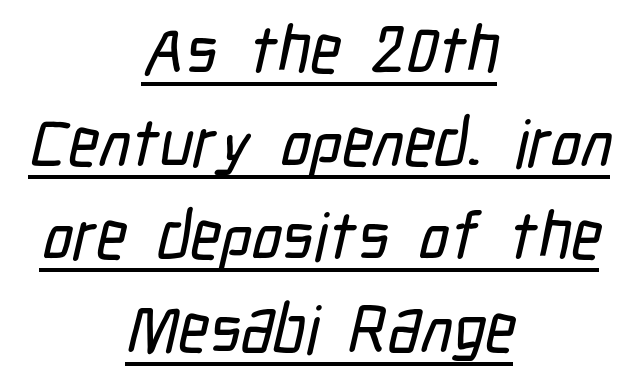
The image shows 67 px condensed sans-serif type; set centered, normal line spacing (1.39x), normal letter spacing, underlined; low stroke contrast and a medium x-height.
